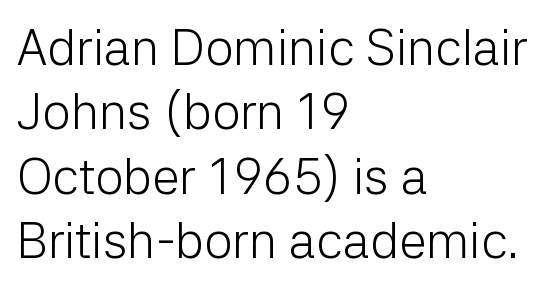
The image shows 50 px light sans-serif type, upright; set left-aligned, normal line spacing (1.29x), normal letter spacing, not underlined; low stroke contrast and a medium x-height.
